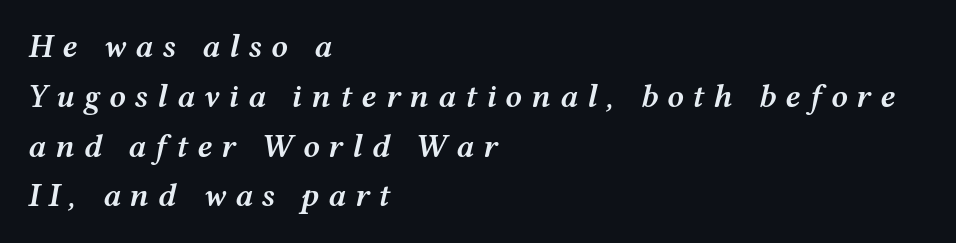
The specimen reads as italic at a glance. Underline: absent. What's the leading like? Ordinary, nothing unusual. A typesetter would call this proportional, since set widths differ per character. Strokes here are thickened, but only to semibold level.
